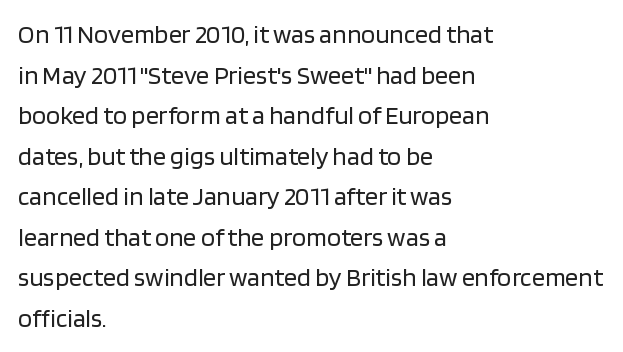
{"italic": "no", "bold": "no", "underline": "no", "align": "left", "line_spacing": "normal", "line_spacing_ratio": 1.56, "letter_spacing": "normal", "letter_spacing_em": 0.0, "glyph_px": 26}
